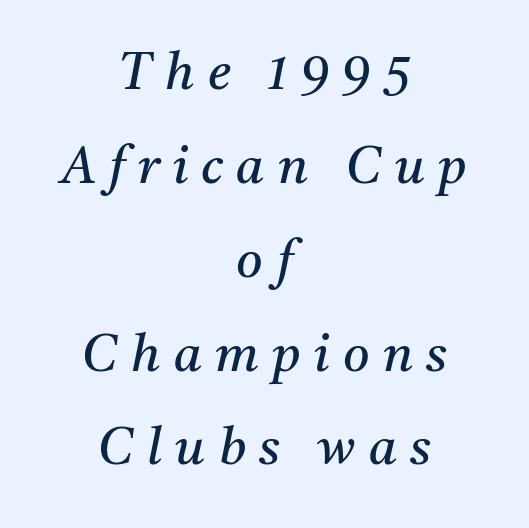
The image shows 51 px regular-weight serif type, italic (leaning right); set centered, line spacing 1.84x, unusually wide letter spacing (+0.26 em), not underlined; medium stroke contrast and a medium x-height.
